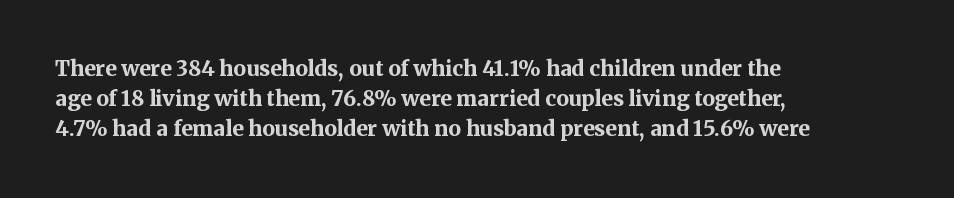
The image shows 21 px bold type, upright; set left-aligned, normal line spacing (1.44x), normal letter spacing, not underlined.
